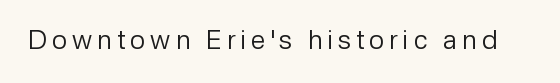
A typesetter would call this heavily tracked-out type. The lettering stays uniformly vertical, giving the passage a roman look. Each stroke keeps to a modest, everyday thickness or less. This rendering features lettering with no underline.
